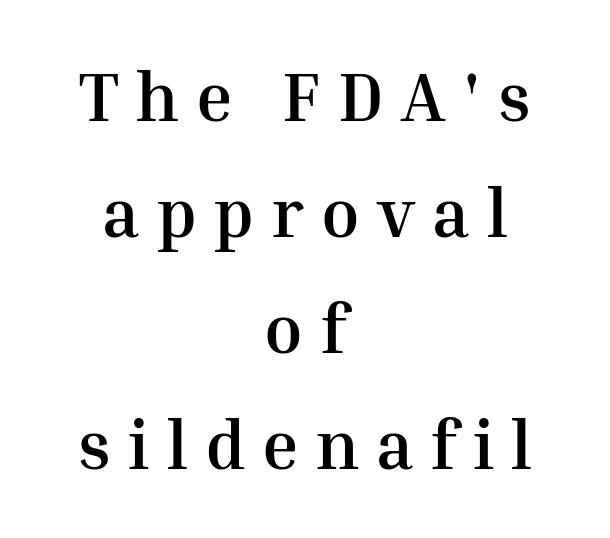
The image shows 69 px semibold serif type, upright; set centered, normal line spacing (1.68x), unusually wide letter spacing (+0.25 em), not underlined; medium stroke contrast and a medium x-height.
